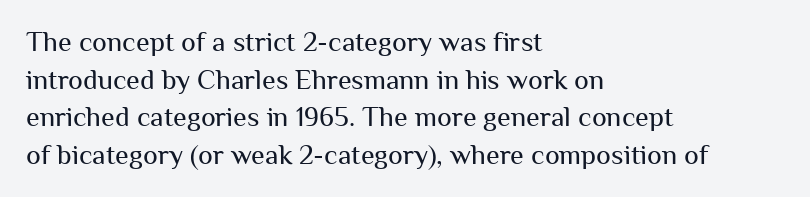
The image shows 28 px regular-weight sans-serif type, upright; set left-aligned, normal line spacing (1.34x), normal letter spacing, not underlined; medium stroke contrast and a medium x-height.
